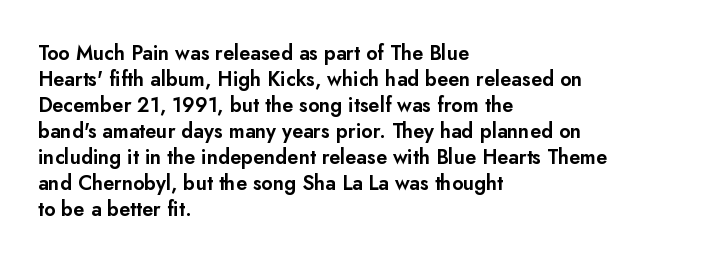
The letterforms sit shoulder to shoulder at normal distance. The lines in this sample share a left origin and differ only in where they stop. Lines of text with bare space underneath. This sample keeps an unexceptional amount of space between lines. Upright lettering throughout.
